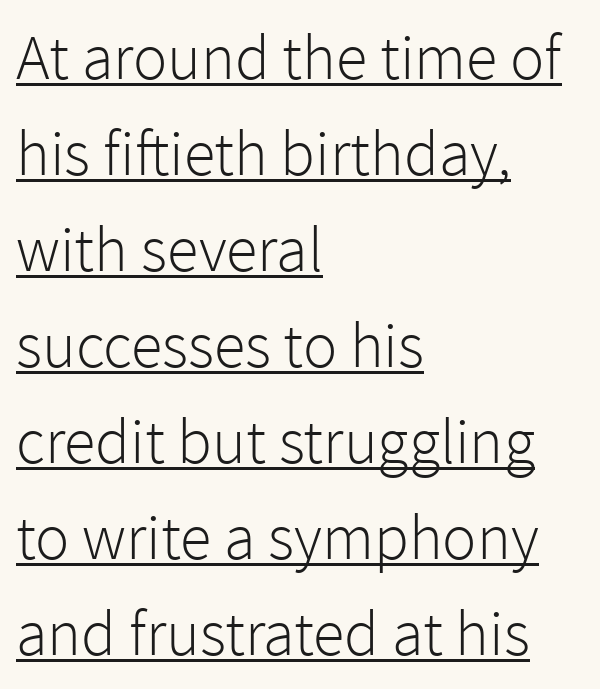
The image shows 64 px light sans-serif type, upright; set left-aligned, normal line spacing (1.5x), normal letter spacing, underlined; a medium x-height.
